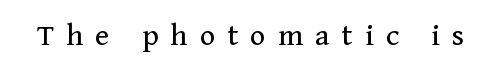
{"serif": "yes", "italic": "no", "bold": "no", "weight": "regular", "width": "normal", "stroke_contrast": "medium", "x_height": "medium", "monospaced": "no", "underline": "no", "letter_spacing": "wide", "letter_spacing_em": 0.37, "glyph_px": 33}
